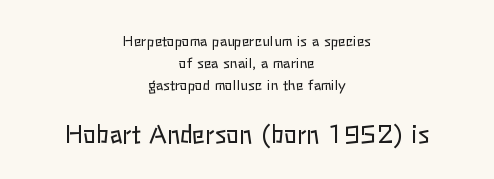
Characters follow at the spacing the type designer built in. A bare baseline throughout the passage. The face looks like a standard text weight, possibly lighter. The passage shown begins with its smaller block and ends with its larger one.
